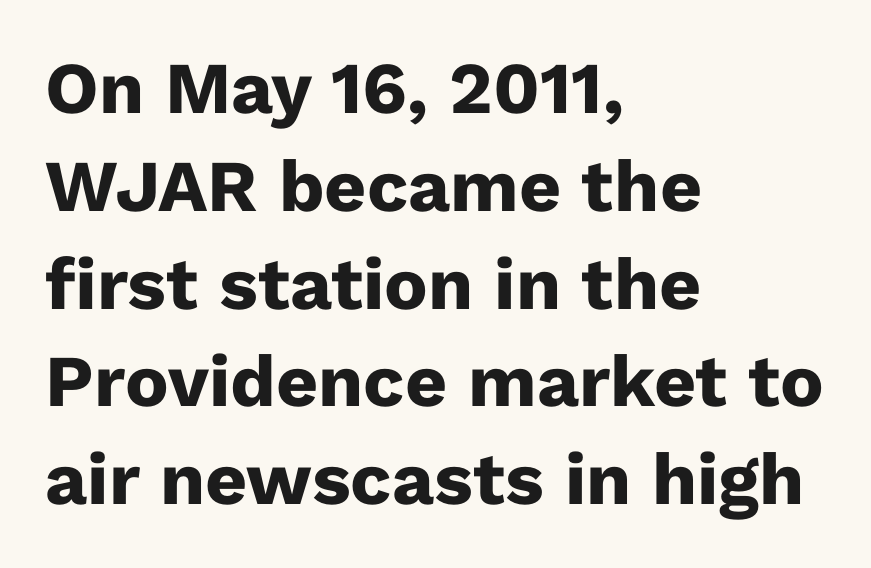
Thick stems and heavy bowls — unmistakably bold. The letters sit at their default tracking, neither squeezed nor spread. This rendering features lettering with no underline. Are there feet on the stems? There aren't — it's a sans.
